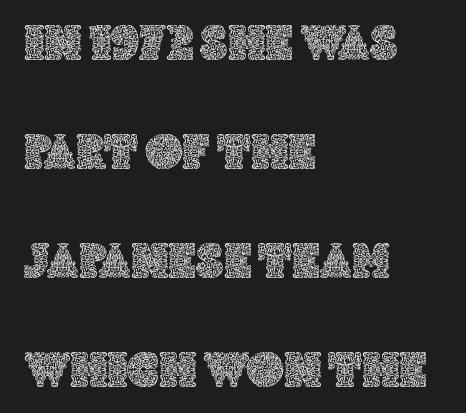
The image shows 51 px text type, upright; set left-aligned, loose line spacing (2.14x), normal letter spacing, not underlined; a large x-height.
